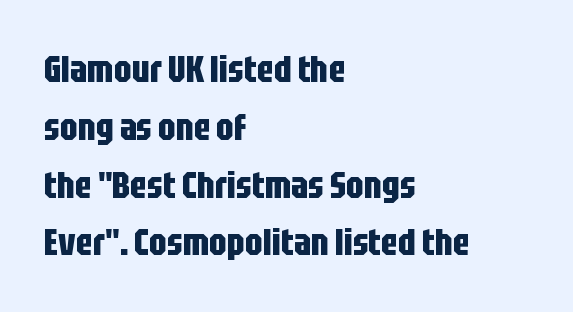
The image shows 38 px bold, condensed sans-serif type, upright; set left-aligned, normal line spacing (1.52x), normal letter spacing, not underlined; low stroke contrast and a large x-height.
